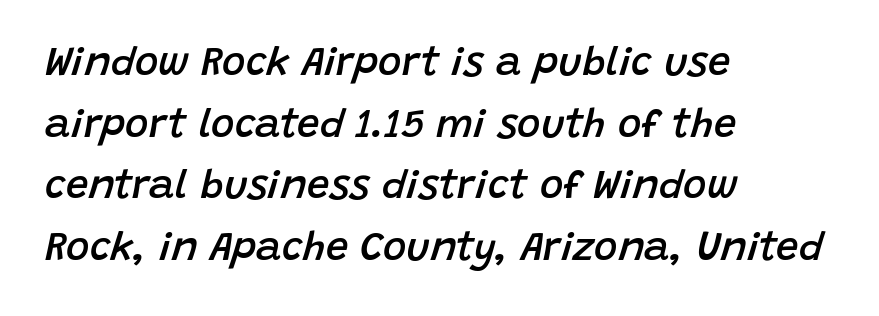
{"italic": "yes", "lean": "right", "slant_degrees": 15, "bold": "semi", "weight": "semibold", "width": "normal", "stroke_contrast": "low", "x_height": "large", "monospaced": "no", "underline": "no", "align": "left", "line_spacing": "normal", "line_spacing_ratio": 1.54, "letter_spacing": "normal", "letter_spacing_em": 0.0, "glyph_px": 40}
